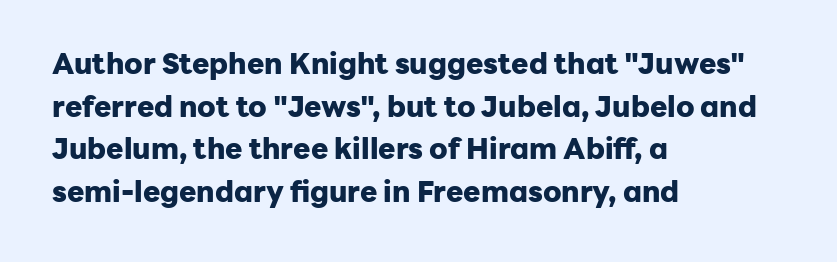
Observe the ordinary spacing: letters are neighbours, not strangers. Plenty of ink on the page — the face is bold. This sample uses an upright cut, with every glyph sitting square on the baseline. In terms of leading, this rendering sits right in the middle. The space beneath each line is pristine and unruled. Alignment: flush left.
